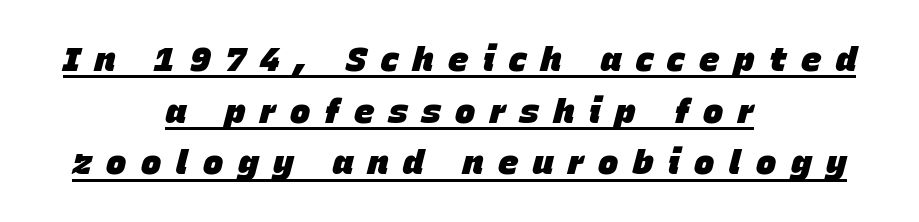
Q: Is the text bold? A: Yes.
Q: Is the text italic (slanted)? A: Yes, it leans right by about 15 degrees.
Q: Is the text underlined? A: Yes.
Q: How is the paragraph aligned? A: Centered.
Q: Is the spacing between letters normal or unusually wide? A: Unusually wide.
Q: Is the spacing between lines tight, normal or loose? A: Normal.
Q: Width (condensed, normal, or wide)? A: Normal.
Q: Stroke contrast? A: Low.
Q: x-height? A: Large.
Q: Monospaced? A: No.
